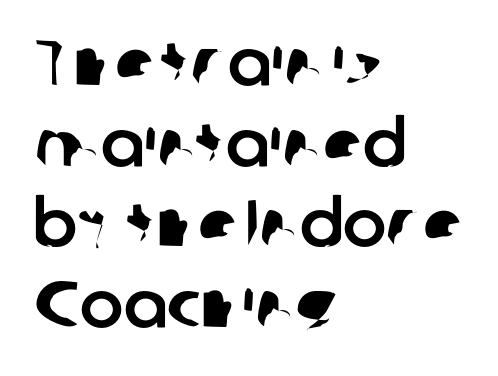
The image shows 65 px sans-serif type; set left-aligned, line spacing 1.24x, normal letter spacing, not underlined; low stroke contrast and a medium x-height.
